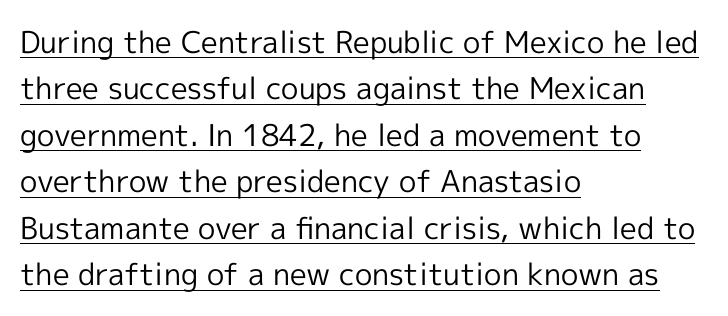
The image shows 30 px regular-weight sans-serif type, upright; set left-aligned, normal line spacing (1.55x), normal letter spacing, underlined; a medium x-height.
